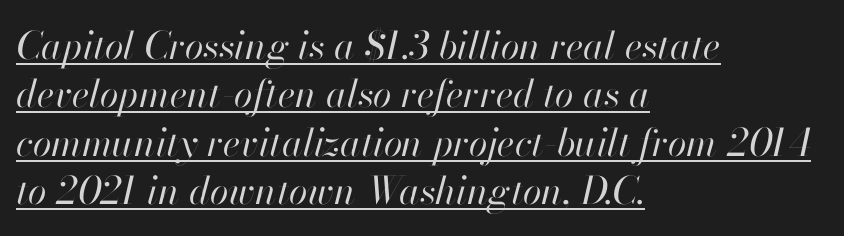
The image shows 38 px regular-weight type, italic (leaning right); set left-aligned, normal line spacing (1.27x), normal letter spacing, underlined; high stroke contrast and a small x-height.
